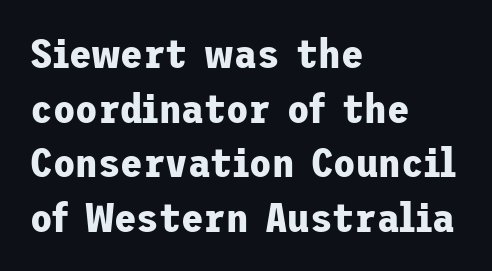
Quick note: not italic, upright. Caption: standard tracking, unaltered. Nope, no serifs anywhere on these letters. These lines stack with their left ends in a neat column.
